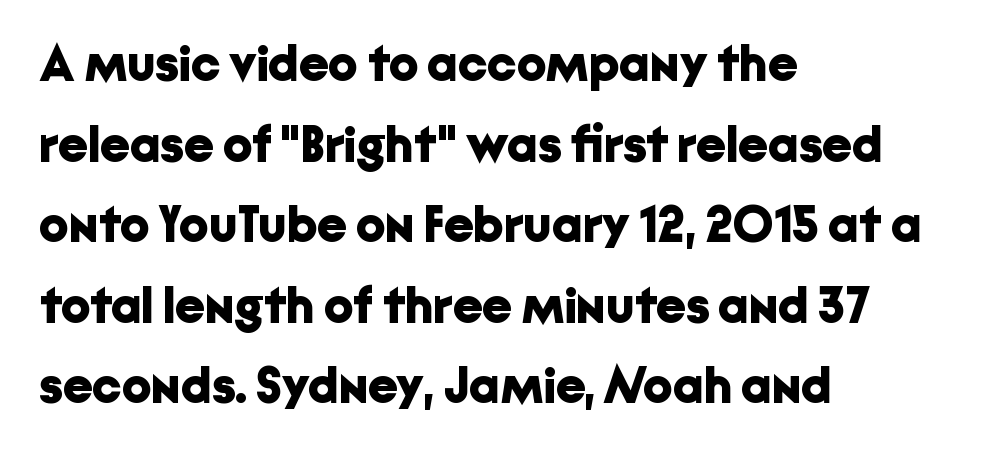
Q: Is the text bold? A: Yes.
Q: Is the text italic (slanted)? A: No, it is upright.
Q: Is the typeface a serif or a sans-serif typeface? A: Sans-serif.
Q: Is the text underlined? A: No.
Q: How is the paragraph aligned? A: Left-aligned.
Q: Is the spacing between letters normal or unusually wide? A: Normal.
Q: Is the spacing between lines tight, normal or loose? A: Normal.
Q: Width (condensed, normal, or wide)? A: Normal.
Q: Stroke contrast? A: Low.
Q: x-height? A: Medium.
Q: Monospaced? A: No.
